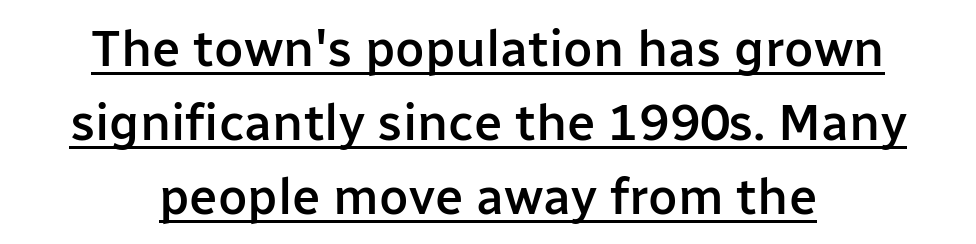
The image shows 51 px semibold sans-serif type, upright; set centered, normal line spacing (1.45x), normal letter spacing, underlined; low stroke contrast and a medium x-height.
